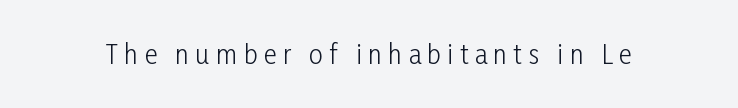
The cut favours lightness, reaching ordinary text weight at its darkest. A bare baseline throughout the passage. Tall strokes in this sample are plumb rather than angled. The tracking reads as deliberately expanded to a designer's eye.
